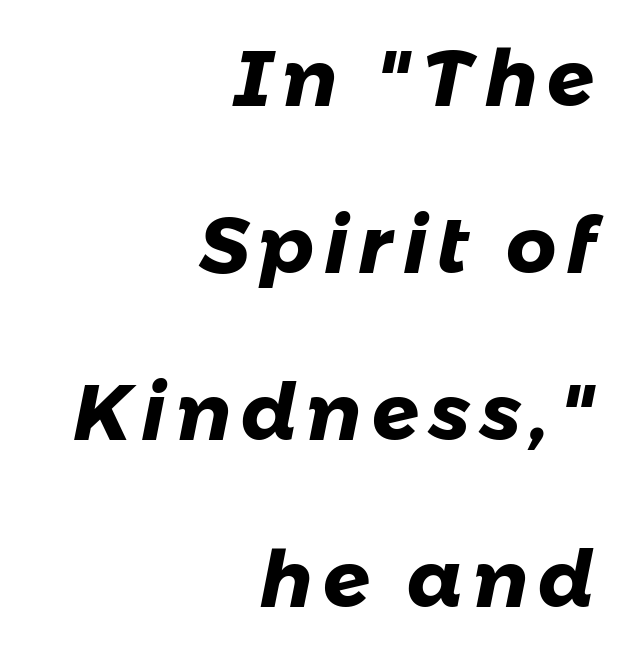
{"serif": "no", "bold": "yes", "weight": "heavy", "width": "normal", "stroke_contrast": "low", "x_height": "medium", "monospaced": "no", "underline": "no", "align": "right", "line_spacing": "loose", "line_spacing_ratio": 2.14, "glyph_px": 78}
